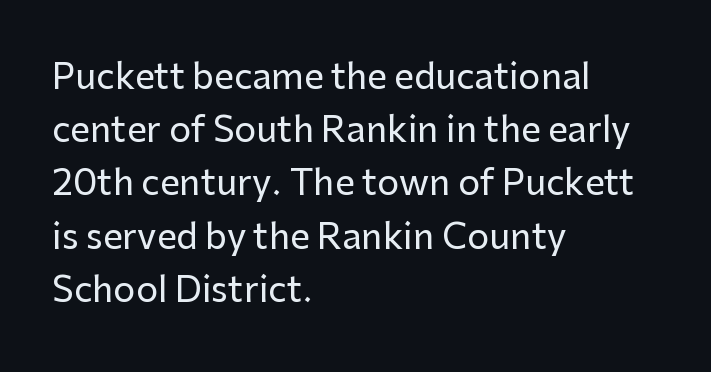
Q: Is the text italic (slanted)? A: No, it is upright.
Q: Is the typeface a serif or a sans-serif typeface? A: Sans-serif.
Q: Is the text underlined? A: No.
Q: How is the paragraph aligned? A: Left-aligned.
Q: Is the spacing between letters normal or unusually wide? A: Normal.
Q: Is the spacing between lines tight, normal or loose? A: Normal.
Q: Width (condensed, normal, or wide)? A: Normal.
Q: Stroke contrast? A: Low.
Q: x-height? A: Medium.
Q: Monospaced? A: No.
